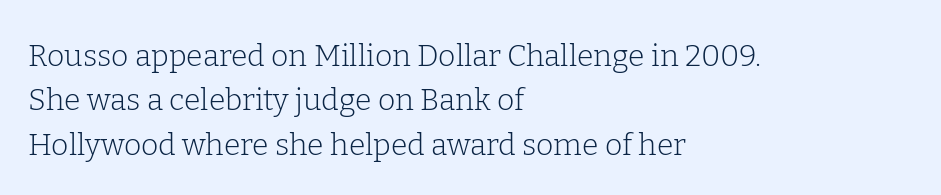
The image shows 30 px light serif type, upright; set left-aligned, normal line spacing (1.48x), normal letter spacing, not underlined; low stroke contrast and a medium x-height.
